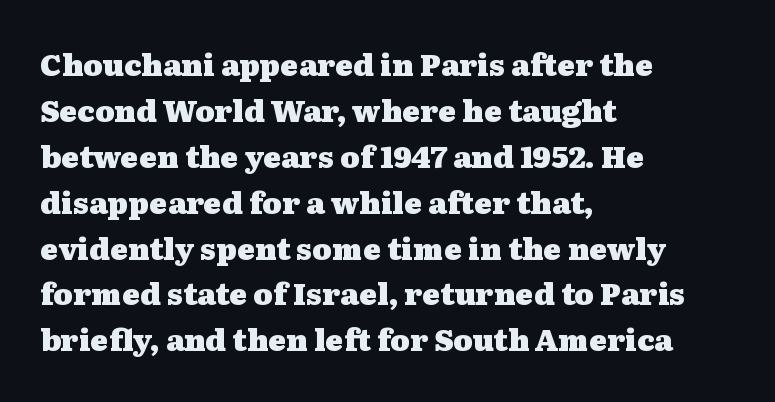
Q: Is the text bold? A: Yes.
Q: Is the text italic (slanted)? A: No, it is upright.
Q: Is the typeface a serif or a sans-serif typeface? A: Serif.
Q: Is the text underlined? A: No.
Q: How is the paragraph aligned? A: Left-aligned.
Q: Is the spacing between letters normal or unusually wide? A: Normal.
Q: Is the spacing between lines tight, normal or loose? A: Normal.
Q: Width (condensed, normal, or wide)? A: Wide.
Q: Stroke contrast? A: Medium.
Q: x-height? A: Medium.
Q: Monospaced? A: No.
